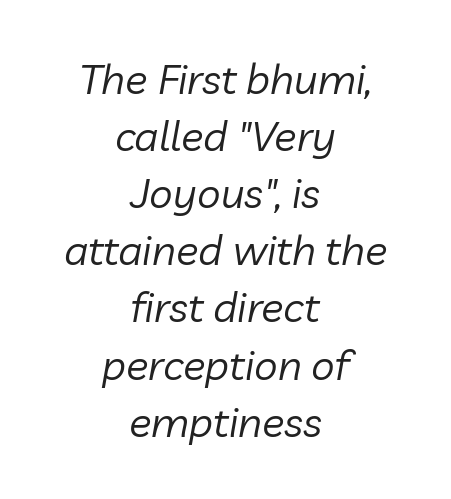
{"italic": "yes", "lean": "right", "slant_degrees": 10, "bold": "no", "weight": "regular", "width": "normal", "stroke_contrast": "low", "x_height": "medium", "monospaced": "no", "underline": "no", "align": "center", "line_spacing": "normal", "line_spacing_ratio": 1.36, "letter_spacing": "normal", "letter_spacing_em": 0.0, "glyph_px": 42}
